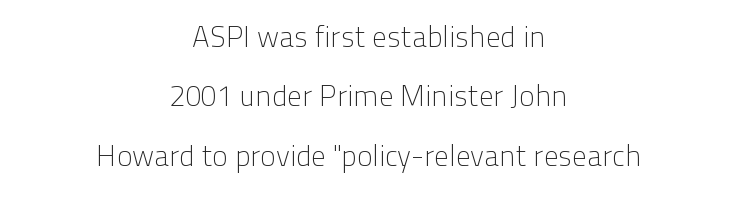
The image shows 29 px light sans-serif type, upright; set centered, loose line spacing (2.05x), normal letter spacing, not underlined; low stroke contrast and a medium x-height.
